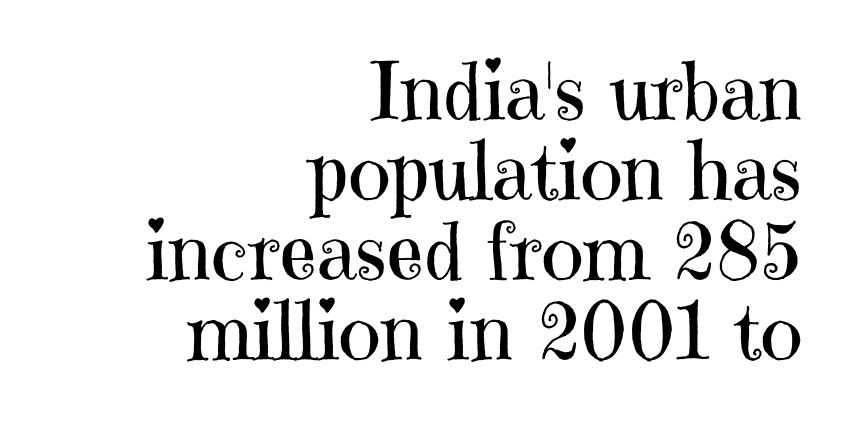
{"serif": "yes", "italic": "no", "bold": "no", "weight": "regular", "width": "normal", "stroke_contrast": "high", "x_height": "medium", "monospaced": "no", "underline": "no", "align": "right", "line_spacing": "tight", "line_spacing_ratio": 1.0, "letter_spacing": "normal", "letter_spacing_em": 0.0, "glyph_px": 80}
